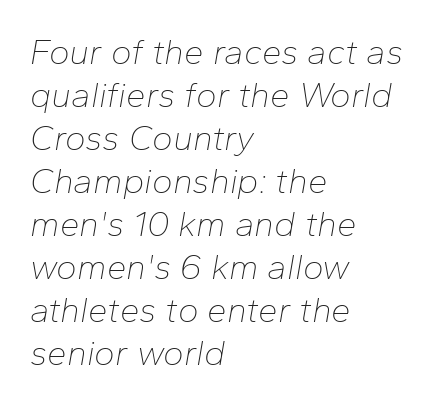
Typeset ragged right — the left edge is the straight one. The words here are not underlined. Note the varied advance widths — an 'i' is clearly narrower than an 'm'. The lettering tilts uniformly, giving the passage an italic look. The weight tops out at a normal text grade.
